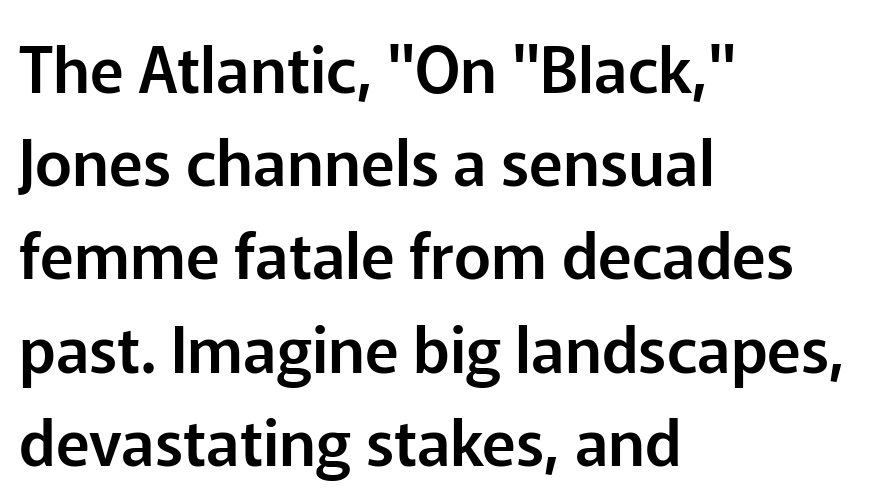
Q: Is the text italic (slanted)? A: No, it is upright.
Q: Is the typeface a serif or a sans-serif typeface? A: Sans-serif.
Q: Is the text underlined? A: No.
Q: How is the paragraph aligned? A: Left-aligned.
Q: Is the spacing between letters normal or unusually wide? A: Normal.
Q: Is the spacing between lines tight, normal or loose? A: Normal.
Q: Width (condensed, normal, or wide)? A: Normal.
Q: Stroke contrast? A: Low.
Q: x-height? A: Medium.
Q: Monospaced? A: No.
